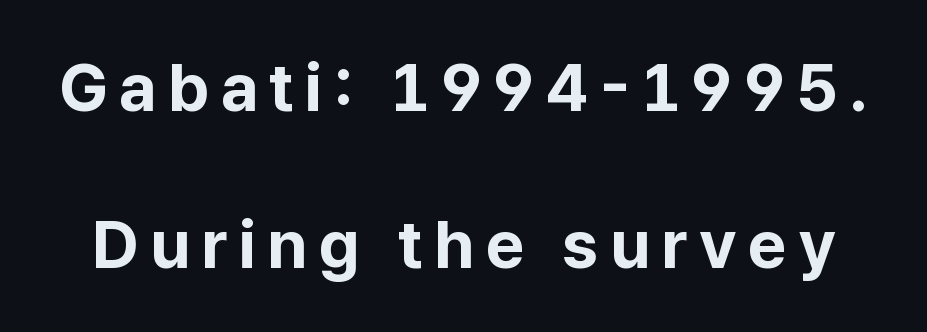
Loosely led — the rows are spread out. Has an underline been added? It has not. The type sits square on the baseline with zero lean. Each letter keeps its own natural width here, so spacing adapts to shape. Every letter is thick-stroked: bold, no question. The characters display no serif detailing; their extremities are plain.
